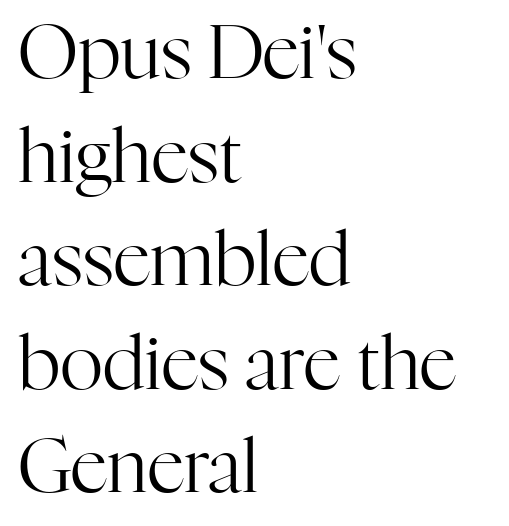
The image shows 74 px regular-weight serif type, upright; set left-aligned, normal line spacing (1.4x), normal letter spacing, not underlined; high stroke contrast and a medium x-height.
